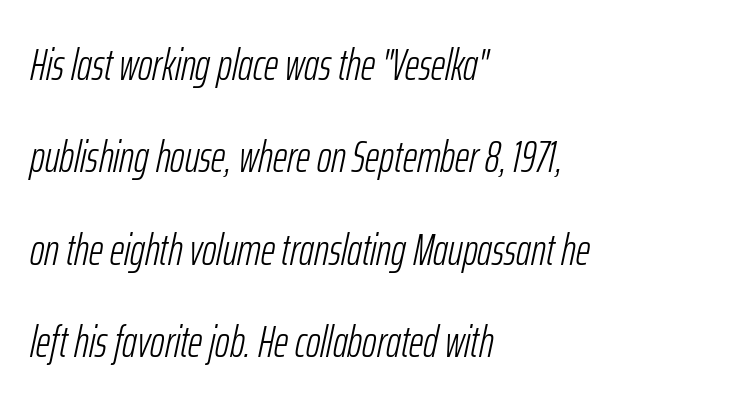
{"italic": "yes", "lean": "right", "slant_degrees": 12, "bold": "no", "weight": "light", "width": "condensed", "stroke_contrast": "low", "x_height": "medium", "monospaced": "no", "underline": "no", "align": "left", "line_spacing": "loose", "line_spacing_ratio": 2.1, "letter_spacing": "normal", "letter_spacing_em": 0.0, "glyph_px": 44}
